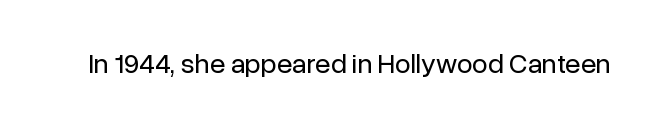
Q: Is the text bold? A: No.
Q: Is the text italic (slanted)? A: No, it is upright.
Q: Is the typeface a serif or a sans-serif typeface? A: Sans-serif.
Q: Is the text underlined? A: No.
Q: Is the spacing between letters normal or unusually wide? A: Normal.
Q: Width (condensed, normal, or wide)? A: Normal.
Q: Stroke contrast? A: Low.
Q: x-height? A: Medium.
Q: Monospaced? A: No.
